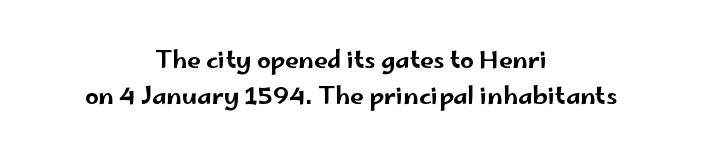
The image shows 24 px text type, upright; set centered, normal line spacing (1.52x), normal letter spacing, not underlined.
